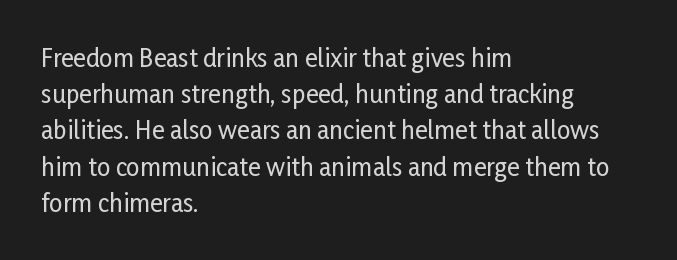
Q: Is the text italic (slanted)? A: No, it is upright.
Q: Is the text underlined? A: No.
Q: How is the paragraph aligned? A: Left-aligned.
Q: Is the spacing between letters normal or unusually wide? A: Normal.
Q: Is the spacing between lines tight, normal or loose? A: Normal.
